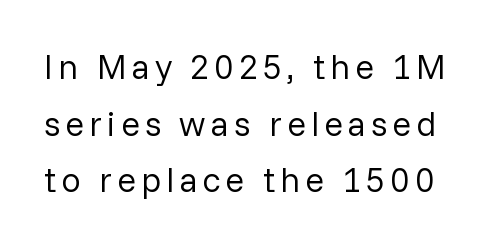
Q: Is the text bold? A: No.
Q: Is the text italic (slanted)? A: No, it is upright.
Q: Is the typeface a serif or a sans-serif typeface? A: Sans-serif.
Q: Is the text underlined? A: No.
Q: Is the spacing between lines tight, normal or loose? A: Normal.
Q: Width (condensed, normal, or wide)? A: Normal.
Q: Stroke contrast? A: Low.
Q: x-height? A: Medium.
Q: Monospaced? A: No.
